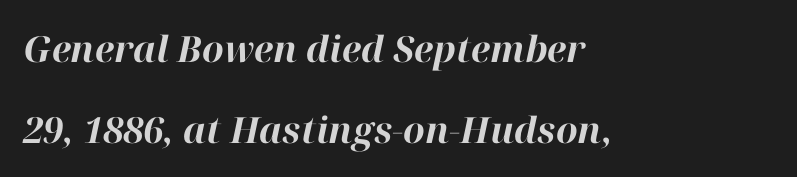
The image shows 36 px bold type, italic (leaning right); set left-aligned, loose line spacing (2.24x), normal letter spacing, not underlined; high stroke contrast and a medium x-height.
